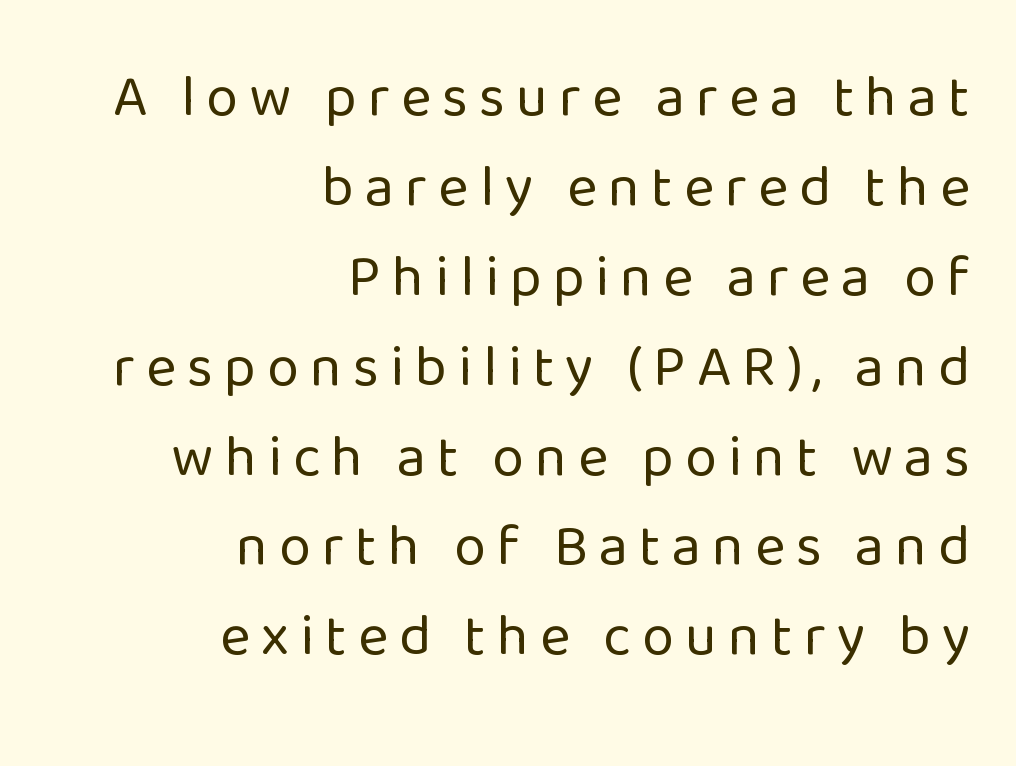
Q: Is the text bold? A: No.
Q: Is the text italic (slanted)? A: No, it is upright.
Q: Is the typeface a serif or a sans-serif typeface? A: Sans-serif.
Q: Is the text underlined? A: No.
Q: How is the paragraph aligned? A: Right-aligned.
Q: Is the spacing between lines tight, normal or loose? A: Normal.
Q: Width (condensed, normal, or wide)? A: Normal.
Q: Stroke contrast? A: Low.
Q: x-height? A: Medium.
Q: Monospaced? A: No.
